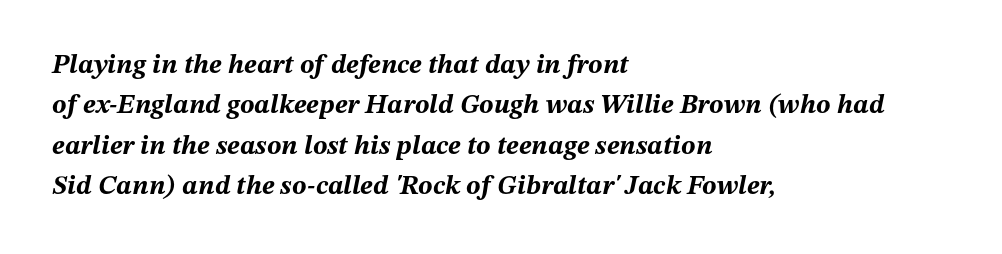
Q: Is the text bold? A: Yes.
Q: Is the text italic (slanted)? A: Yes, it leans right by about 12 degrees.
Q: Is the text underlined? A: No.
Q: How is the paragraph aligned? A: Left-aligned.
Q: Is the spacing between letters normal or unusually wide? A: Normal.
Q: Is the spacing between lines tight, normal or loose? A: Normal.
